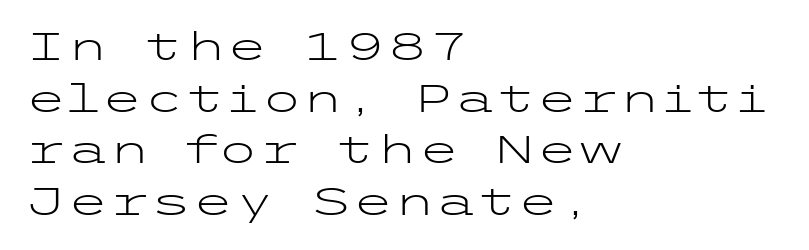
The image shows 38 px light, wide sans-serif type, upright; set left-aligned, normal line spacing (1.36x), normal letter spacing, not underlined; low stroke contrast and a medium x-height.
